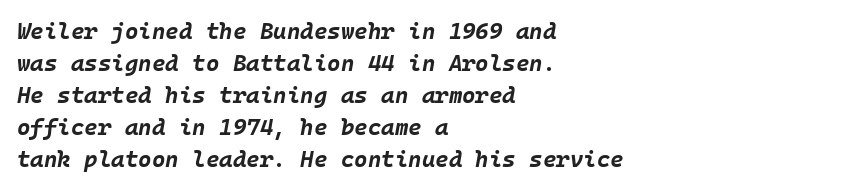
Q: Is the text bold? A: Yes.
Q: Is the text italic (slanted)? A: Yes, it leans right by about 10 degrees.
Q: Is the text underlined? A: No.
Q: How is the paragraph aligned? A: Left-aligned.
Q: Is the spacing between letters normal or unusually wide? A: Normal.
Q: Is the spacing between lines tight, normal or loose? A: Normal.
